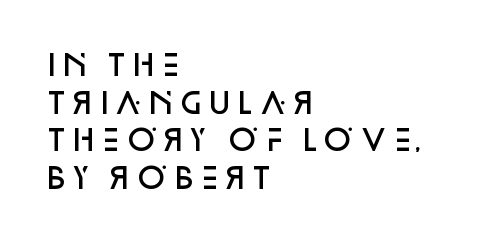
{"serif": "no", "italic": "no", "bold": "semi", "weight": "semibold", "width": "normal", "stroke_contrast": "low", "x_height": "large", "monospaced": "no", "underline": "no", "align": "left", "line_spacing": "normal", "line_spacing_ratio": 1.3, "letter_spacing": "normal", "letter_spacing_em": 0.0, "glyph_px": 29}
